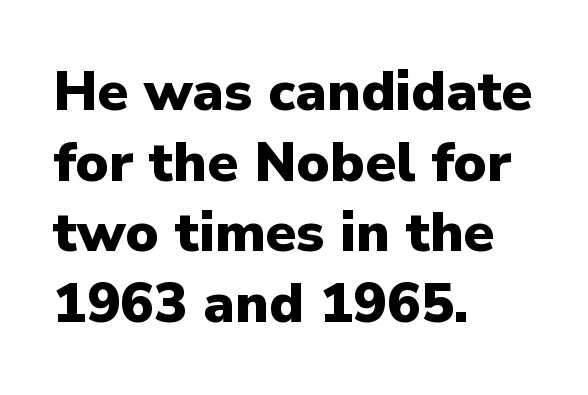
Is there much room between lines? A standard amount, neither cramped nor airy. The typesetting leans heavy: a genuine bold. Spacing verdict: proportional, widths tailored to each character. The passage is arranged the way most books set body copy — flush left. Compared with typical body copy, the letter spacing here is the same.
